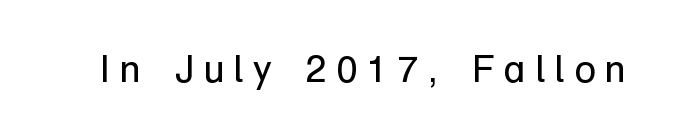
Q: Is the text bold? A: No.
Q: Is the text italic (slanted)? A: No, it is upright.
Q: Is the typeface a serif or a sans-serif typeface? A: Sans-serif.
Q: Is the text underlined? A: No.
Q: Is the spacing between letters normal or unusually wide? A: Unusually wide.
Q: Width (condensed, normal, or wide)? A: Normal.
Q: Stroke contrast? A: Low.
Q: x-height? A: Medium.
Q: Monospaced? A: No.
